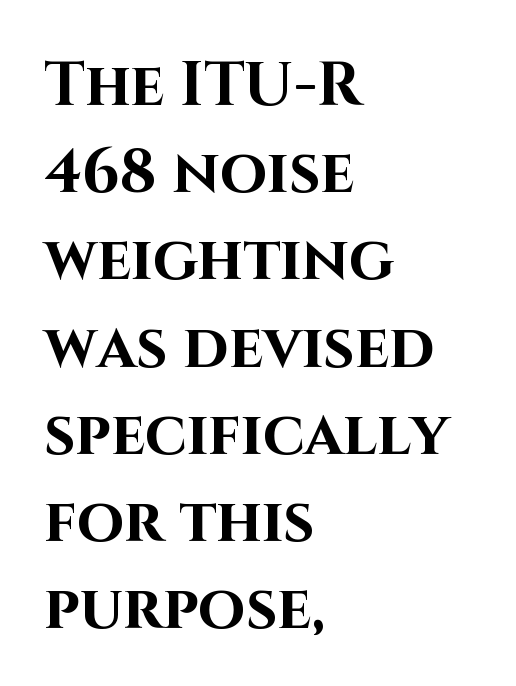
{"serif": "no", "italic": "no", "bold": "yes", "weight": "bold", "width": "normal", "stroke_contrast": "high", "x_height": "large", "monospaced": "no", "underline": "no", "align": "left", "line_spacing": "normal", "line_spacing_ratio": 1.43, "letter_spacing": "normal", "letter_spacing_em": 0.0, "glyph_px": 61}
